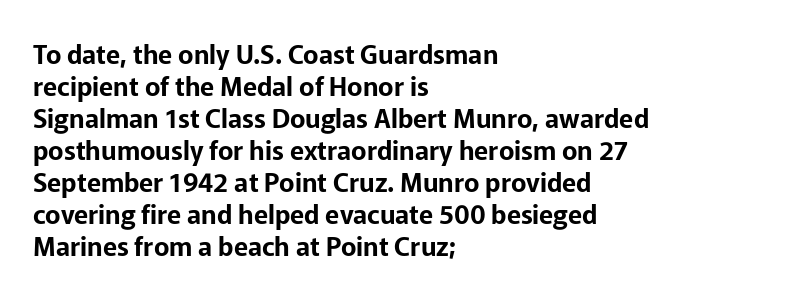
{"italic": "no", "underline": "no", "align": "left", "line_spacing_ratio": 1.23, "letter_spacing": "normal", "letter_spacing_em": 0.0, "glyph_px": 26}
